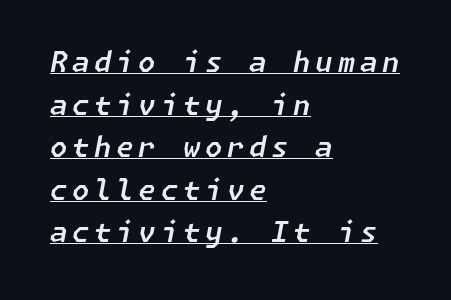
In terms of posture, this sample is oblique. The typesetter chose a ragged-right arrangement here. The words here are underlined. A typesetter would call this leading conventional body-copy spacing.
